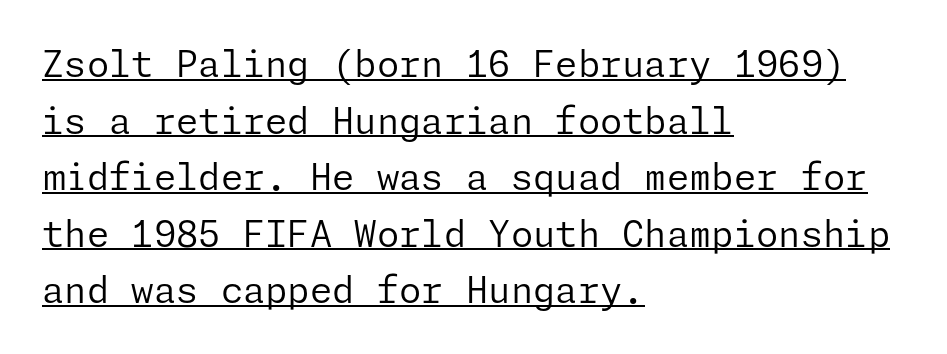
Q: Is the text bold? A: No.
Q: Is the text italic (slanted)? A: No, it is upright.
Q: Is the typeface a serif or a sans-serif typeface? A: Sans-serif.
Q: Is the text underlined? A: Yes.
Q: How is the paragraph aligned? A: Left-aligned.
Q: Is the spacing between letters normal or unusually wide? A: Normal.
Q: Is the spacing between lines tight, normal or loose? A: Normal.
Q: Width (condensed, normal, or wide)? A: Normal.
Q: Stroke contrast? A: Low.
Q: x-height? A: Medium.
